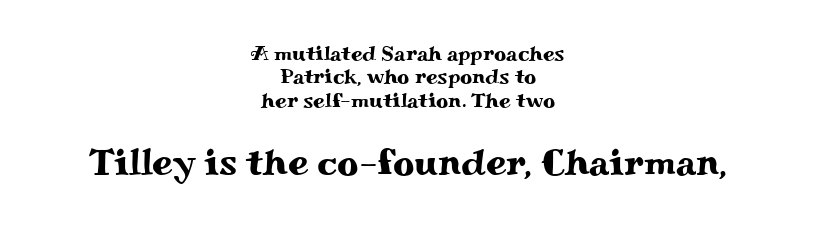
{"serif": "yes", "italic": "no", "width": "wide", "stroke_contrast": "medium", "x_height": "small", "monospaced": "no", "underline": "no", "align": "center", "line_spacing": "tight", "line_spacing_ratio": 1.11, "letter_spacing": "normal", "letter_spacing_em": 0.0, "larger_block": "second", "size_ratio": 1.76, "glyph_px": 37}
